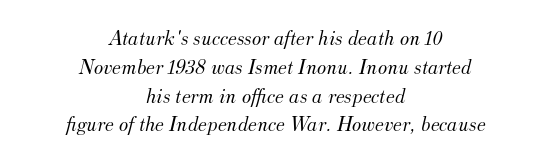
This is oblique type, the kind used for emphasis or titles. This block has exactly the height ordinary leading produces. A centered setting, common on invitations and titles, is used for this passage. Caption: standard tracking, unaltered.
